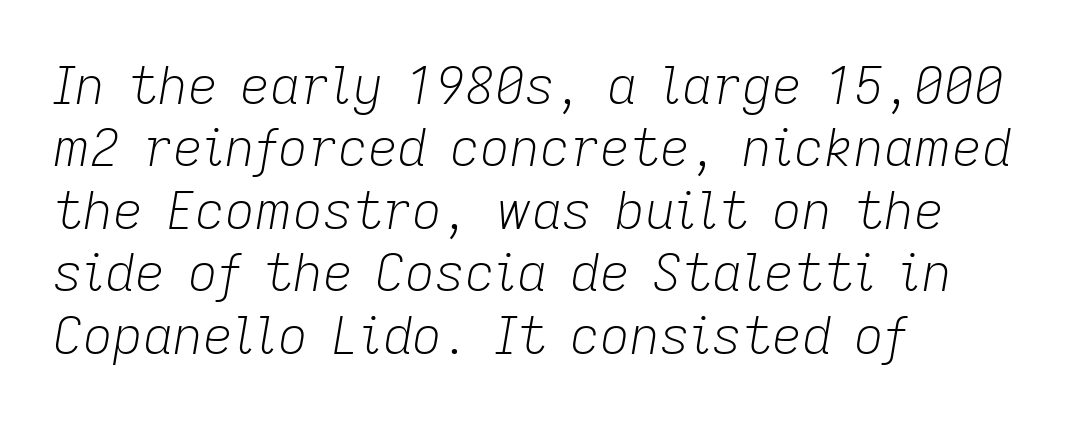
The image shows 52 px light type, italic (leaning right); set left-aligned, line spacing 1.2x, normal letter spacing, not underlined; low stroke contrast and a medium x-height.
